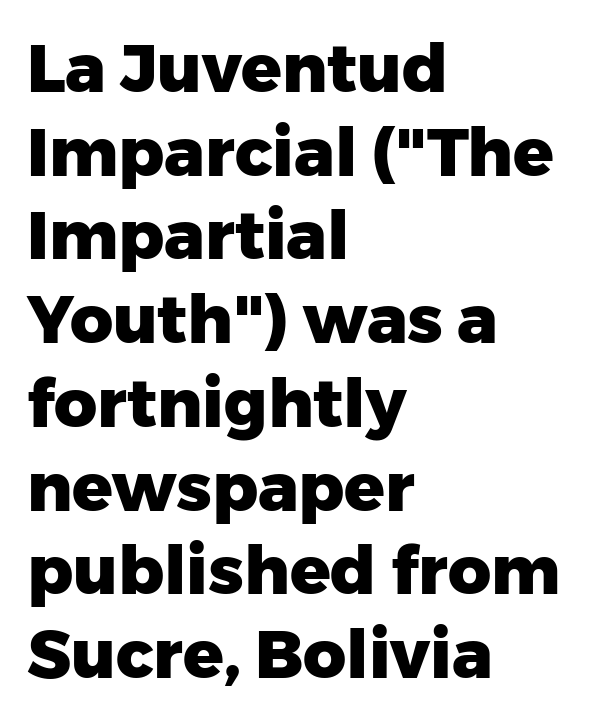
{"serif": "no", "italic": "no", "bold": "yes", "weight": "heavy", "width": "normal", "stroke_contrast": "low", "x_height": "medium", "monospaced": "no", "underline": "no", "align": "left", "line_spacing": "normal", "line_spacing_ratio": 1.25, "letter_spacing": "normal", "letter_spacing_em": 0.0, "glyph_px": 67}
